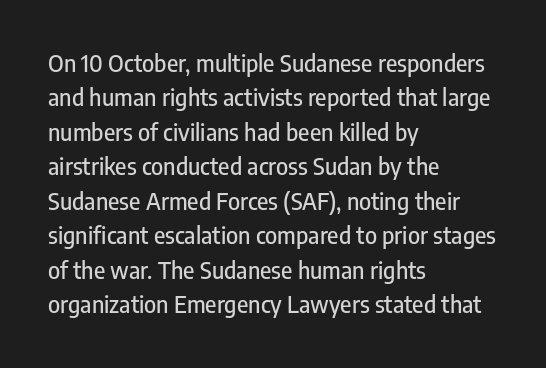
{"italic": "no", "underline": "no", "align": "left", "line_spacing": "normal", "line_spacing_ratio": 1.5, "letter_spacing": "normal", "letter_spacing_em": 0.0, "glyph_px": 23}
